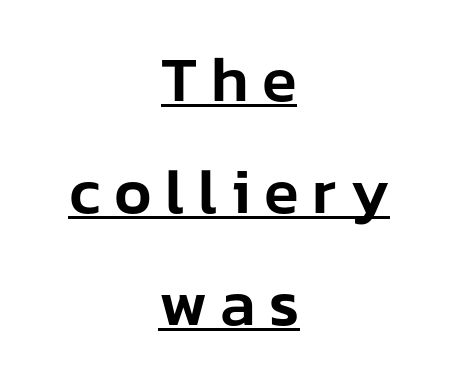
The image shows 64 px sans-serif type, upright; set centered, line spacing 1.75x, unusually wide letter spacing (+0.21 em), underlined; low stroke contrast and a medium x-height.
